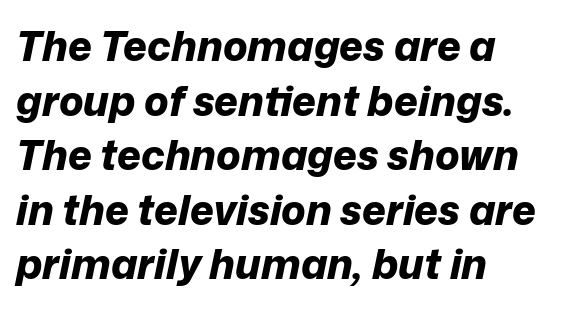
{"italic": "yes", "lean": "right", "slant_degrees": 12, "bold": "yes", "weight": "bold", "width": "normal", "stroke_contrast": "low", "x_height": "medium", "monospaced": "no", "underline": "no", "align": "left", "line_spacing": "normal", "line_spacing_ratio": 1.33, "letter_spacing": "normal", "letter_spacing_em": 0.0, "glyph_px": 41}
